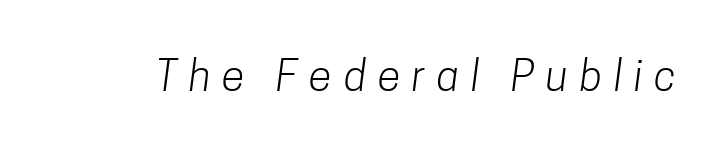
This rendering employs a face without finishing strokes, i.e., a sans-serif. Stems and bowls with no extra thickness — not bold. Letters rest on an invisible, unmarked baseline. The letters advance in unequal steps, a hallmark of proportional type. Each word looks stretched out because of the extra space between its letters.
